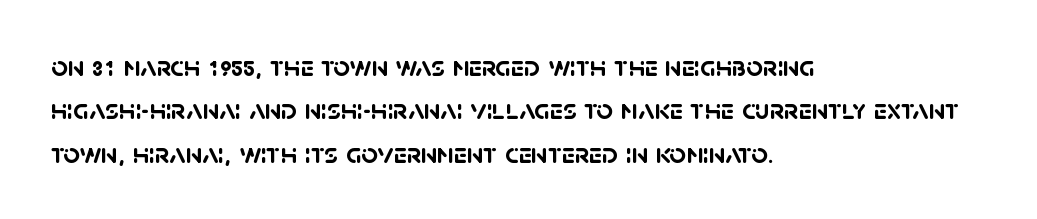
The image shows 29 px semibold sans-serif type; set left-aligned, normal line spacing (1.5x), normal letter spacing, not underlined; low stroke contrast and a large x-height.
